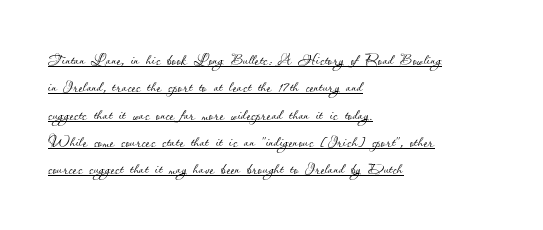
The passage shown is not bold in any degree. Typeset ragged right — the left edge is the straight one. Underlining? Definitely there. The face used here is rendered with its standard letterfit.
